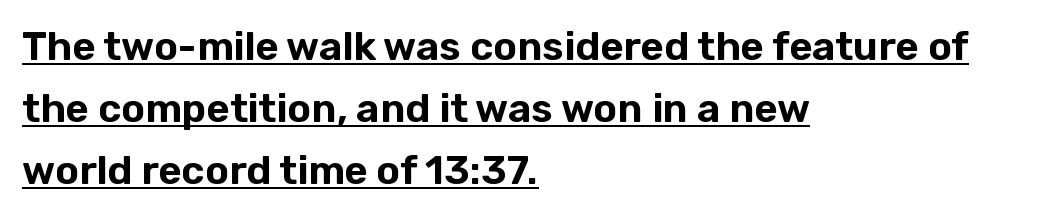
Q: Is the text italic (slanted)? A: No, it is upright.
Q: Is the typeface a serif or a sans-serif typeface? A: Sans-serif.
Q: Is the text underlined? A: Yes.
Q: How is the paragraph aligned? A: Left-aligned.
Q: Is the spacing between letters normal or unusually wide? A: Normal.
Q: Is the spacing between lines tight, normal or loose? A: Normal.
Q: Width (condensed, normal, or wide)? A: Normal.
Q: Stroke contrast? A: Low.
Q: x-height? A: Medium.
Q: Monospaced? A: No.
